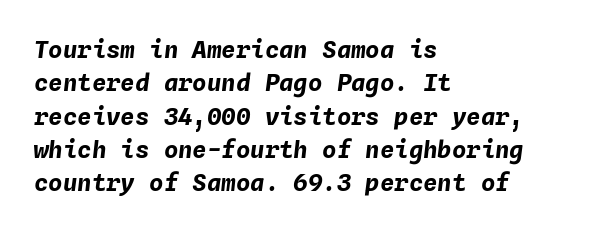
The image shows 24 px bold type, italic (leaning right); set left-aligned, normal line spacing (1.39x), normal letter spacing, not underlined.
